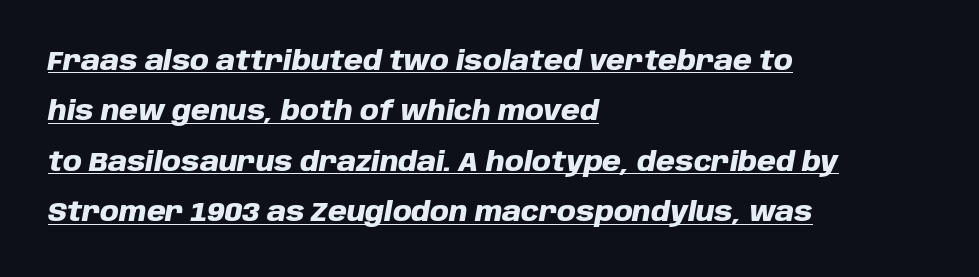
Q: Is the text bold? A: Yes.
Q: Is the text italic (slanted)? A: Yes, it leans right by about 10 degrees.
Q: Is the text underlined? A: Yes.
Q: How is the paragraph aligned? A: Left-aligned.
Q: Is the spacing between letters normal or unusually wide? A: Normal.
